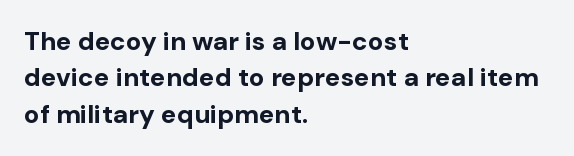
Characters remain perfectly vertical along every line. The passage is arranged the way most books set body copy — flush left. These lines sit exactly where default settings would place them. Nobody touched the tracking dial on this one. Descender tails drop into unmarked territory. Is the type bold? Yes — the strokes are clearly thick and heavy.
